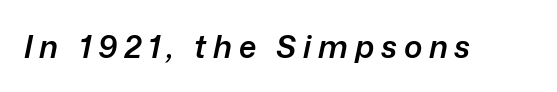
Typesetter's note: demi weight, one step under bold. Slant detected: the letters are inclined. Varying glyph widths throughout — classic text-font behaviour. Letters rest on an invisible, unmarked baseline.
